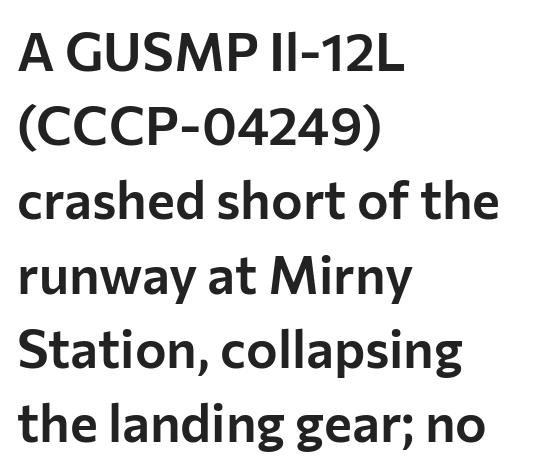
Q: Is the text italic (slanted)? A: No, it is upright.
Q: Is the typeface a serif or a sans-serif typeface? A: Sans-serif.
Q: Is the text underlined? A: No.
Q: How is the paragraph aligned? A: Left-aligned.
Q: Is the spacing between letters normal or unusually wide? A: Normal.
Q: Is the spacing between lines tight, normal or loose? A: Normal.
Q: Width (condensed, normal, or wide)? A: Normal.
Q: Stroke contrast? A: Low.
Q: x-height? A: Medium.
Q: Monospaced? A: No.
